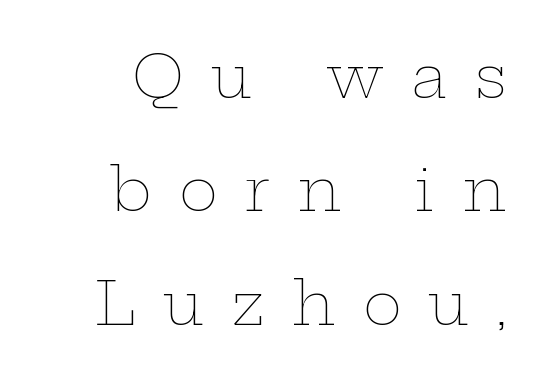
The image shows 59 px thin, wide type, upright; set right-aligned, loose line spacing (1.92x), unusually wide letter spacing (+0.46 em), not underlined; low stroke contrast and a medium x-height.
